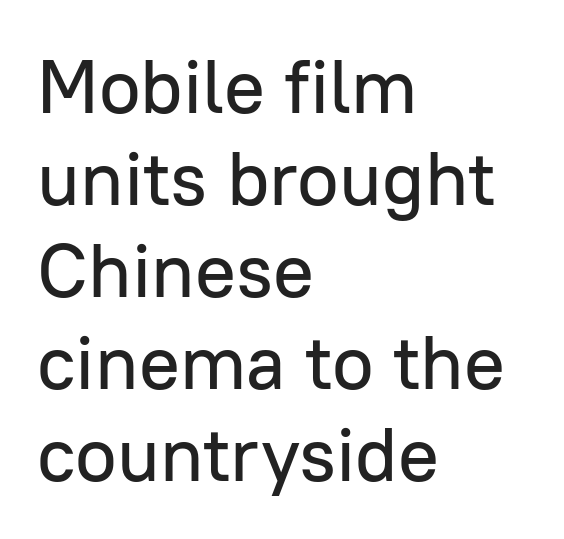
The image shows 76 px sans-serif type, upright; set left-aligned, line spacing 1.21x, normal letter spacing, not underlined; low stroke contrast and a medium x-height.
